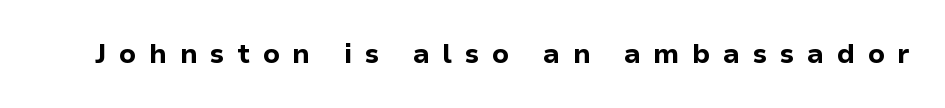
Q: Is the text bold? A: Yes.
Q: Is the text italic (slanted)? A: No, it is upright.
Q: Is the text underlined? A: No.
Q: Is the spacing between letters normal or unusually wide? A: Unusually wide.
